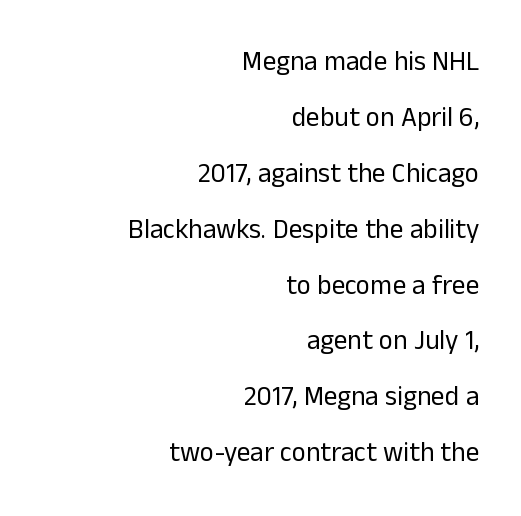
{"italic": "no", "bold": "no", "underline": "no", "align": "right", "line_spacing": "loose", "line_spacing_ratio": 2.07, "letter_spacing": "normal", "letter_spacing_em": 0.0, "glyph_px": 27}
